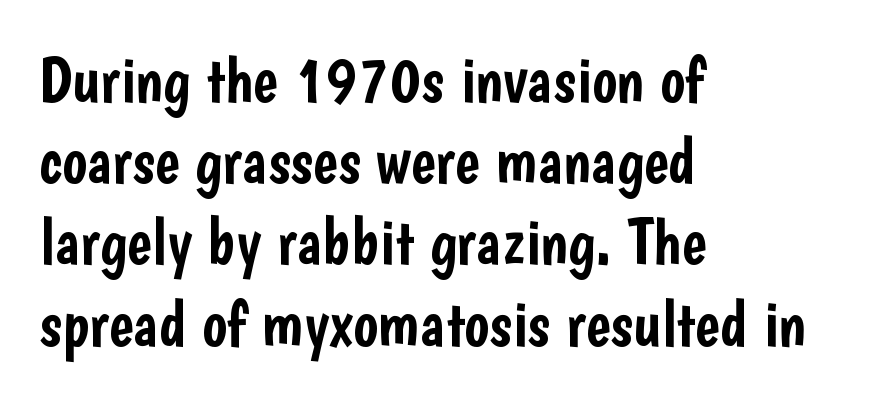
{"serif": "no", "italic": "no", "width": "condensed", "stroke_contrast": "low", "x_height": "medium", "monospaced": "no", "underline": "no", "align": "left", "line_spacing_ratio": 1.23, "letter_spacing": "normal", "letter_spacing_em": 0.0, "glyph_px": 66}
